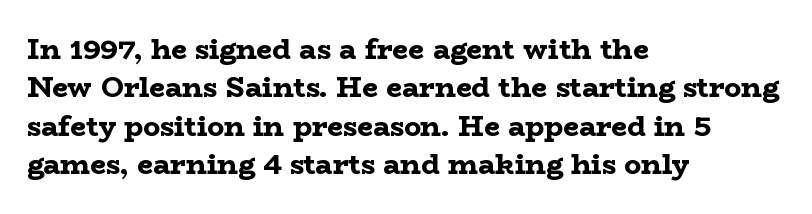
The image shows 28 px bold, wide serif type, upright; set left-aligned, normal line spacing (1.37x), normal letter spacing, not underlined; low stroke contrast and a medium x-height.
